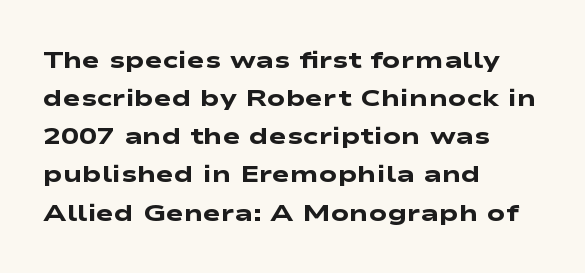
The image shows 24 px bold type; set left-aligned, normal line spacing (1.59x), normal letter spacing, not underlined.
